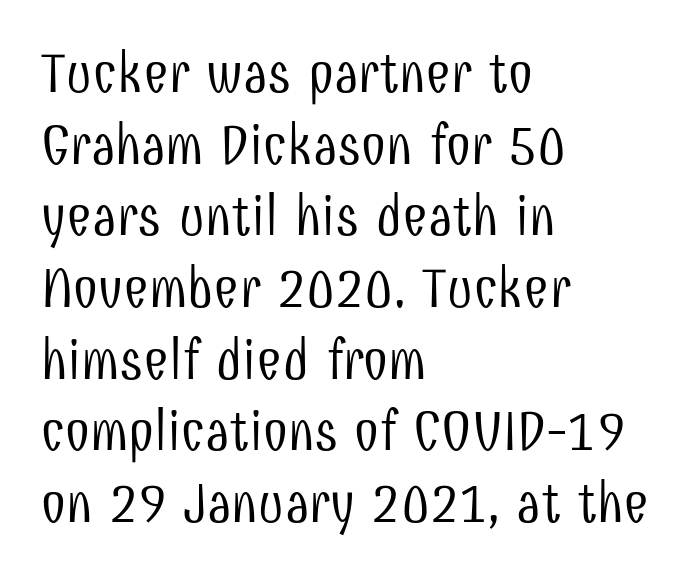
{"serif": "no", "italic": "no", "bold": "no", "weight": "light", "width": "condensed", "stroke_contrast": "low", "x_height": "medium", "monospaced": "no", "underline": "no", "align": "left", "line_spacing": "normal", "line_spacing_ratio": 1.28, "letter_spacing": "normal", "letter_spacing_em": 0.0, "glyph_px": 56}
